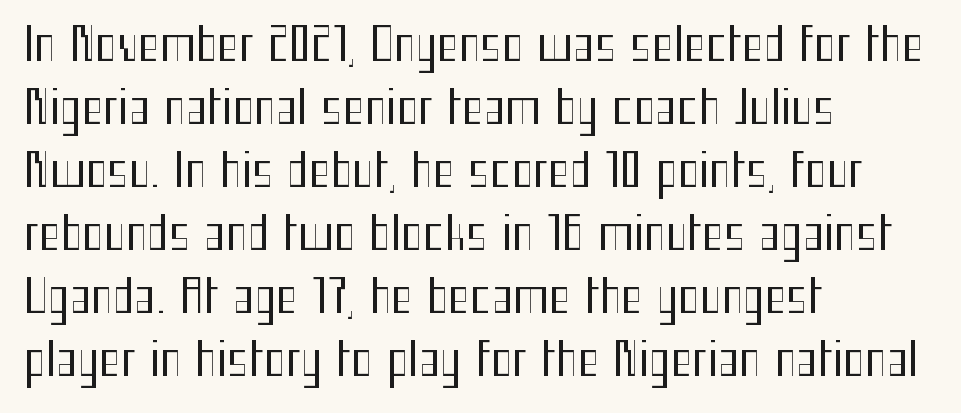
{"serif": "no", "italic": "no", "bold": "no", "weight": "regular", "width": "condensed", "stroke_contrast": "medium", "x_height": "medium", "monospaced": "no", "underline": "no", "align": "left", "line_spacing": "normal", "line_spacing_ratio": 1.37, "letter_spacing": "normal", "letter_spacing_em": 0.0, "glyph_px": 46}
